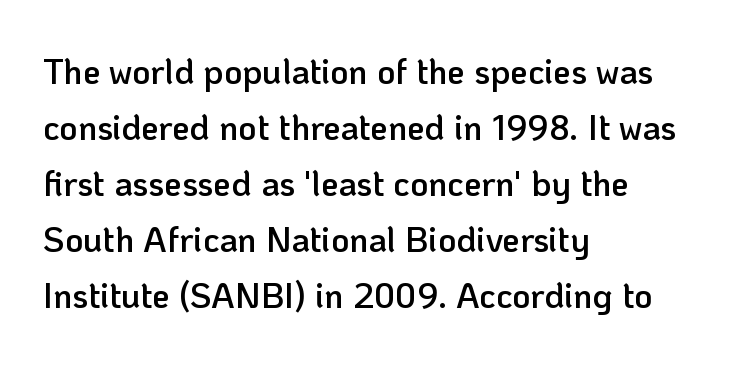
This rendering features lettering with no underline. This is roman type, the default non-slanted kind. Caption: multi-line text, flush left, ragged right. Nobody touched the tracking dial on this one.
